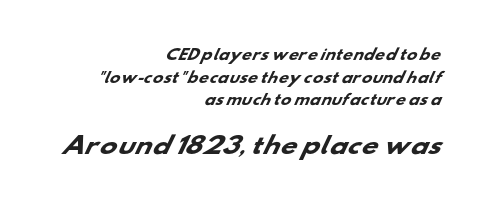
Q: Is the text bold? A: Yes.
Q: Is the text underlined? A: No.
Q: How is the paragraph aligned? A: Right-aligned.
Q: Is the spacing between letters normal or unusually wide? A: Normal.
Q: Is the spacing between lines tight, normal or loose? A: Normal.
Q: Which block of text is set in a larger size, the first (top) or the second (bottom)? A: The second (bottom) one.
